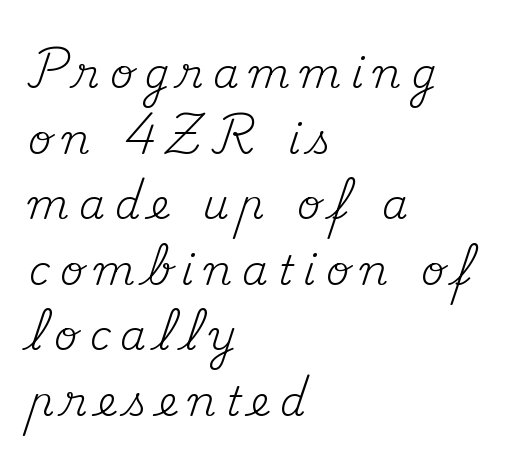
Q: Is the text bold? A: No.
Q: Is the text italic (slanted)? A: Yes.
Q: Is the typeface a serif or a sans-serif typeface? A: Serif.
Q: Is the text underlined? A: No.
Q: How is the paragraph aligned? A: Left-aligned.
Q: Is the spacing between letters normal or unusually wide? A: Unusually wide.
Q: Is the spacing between lines tight, normal or loose? A: Normal.
Q: Width (condensed, normal, or wide)? A: Normal.
Q: Stroke contrast? A: Medium.
Q: x-height? A: Small.
Q: Monospaced? A: No.
